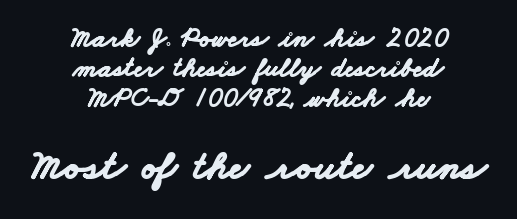
Q: Is the text bold? A: Yes.
Q: Is the typeface a serif or a sans-serif typeface? A: Sans-serif.
Q: Is the text underlined? A: No.
Q: How is the paragraph aligned? A: Centered.
Q: Is the spacing between letters normal or unusually wide? A: Normal.
Q: Is the spacing between lines tight, normal or loose? A: Tight.
Q: Which block of text is set in a larger size, the first (top) or the second (bottom)? A: The second (bottom) one.
Q: Width (condensed, normal, or wide)? A: Wide.
Q: Stroke contrast? A: Low.
Q: x-height? A: Small.
Q: Monospaced? A: No.
